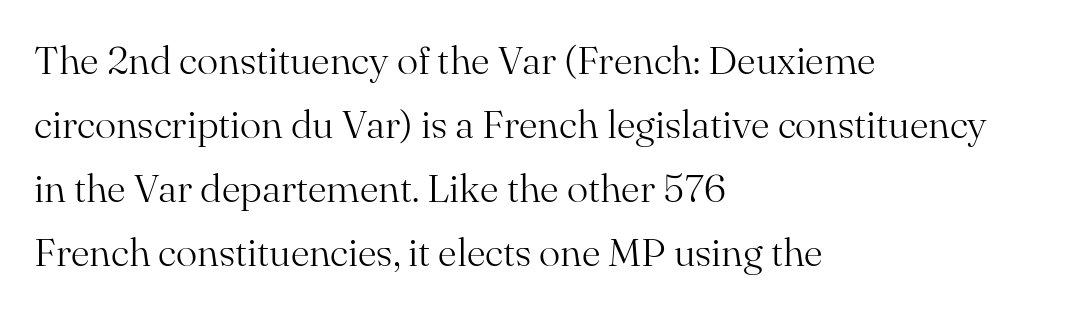
A quiet, ordinary-to-light weight characterises the typeface. Only glyphs here, with clear space below each row. This is roman type, the default non-slanted kind. Think of a printed novel: that variable character pitch is what you see here. The text block is weighted toward the left margin, trailing off unevenly rightward. Characters follow at the spacing the type designer built in.
